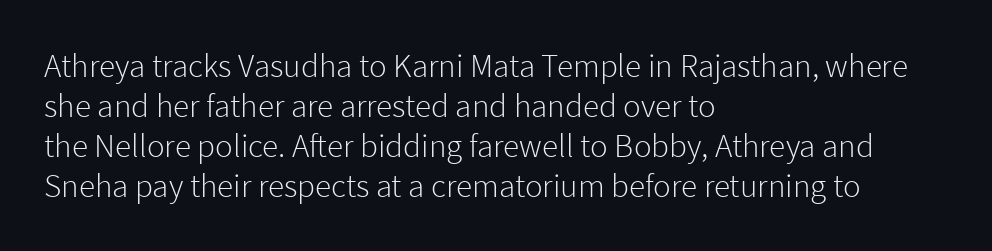
{"serif": "no", "italic": "no", "bold": "no", "weight": "light", "width": "normal", "stroke_contrast": "low", "x_height": "medium", "monospaced": "no", "underline": "no", "align": "left", "line_spacing_ratio": 1.21, "letter_spacing": "normal", "letter_spacing_em": 0.0, "glyph_px": 33}
